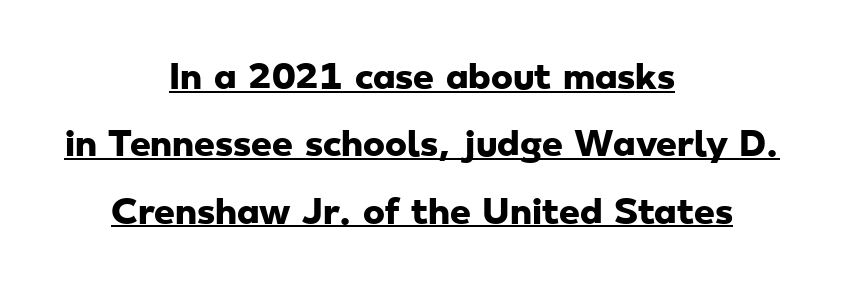
Q: Is the text bold? A: Yes.
Q: Is the typeface a serif or a sans-serif typeface? A: Sans-serif.
Q: Is the text underlined? A: Yes.
Q: How is the paragraph aligned? A: Centered.
Q: Is the spacing between letters normal or unusually wide? A: Normal.
Q: Is the spacing between lines tight, normal or loose? A: Loose.
Q: Width (condensed, normal, or wide)? A: Wide.
Q: Stroke contrast? A: Low.
Q: x-height? A: Small.
Q: Monospaced? A: No.
